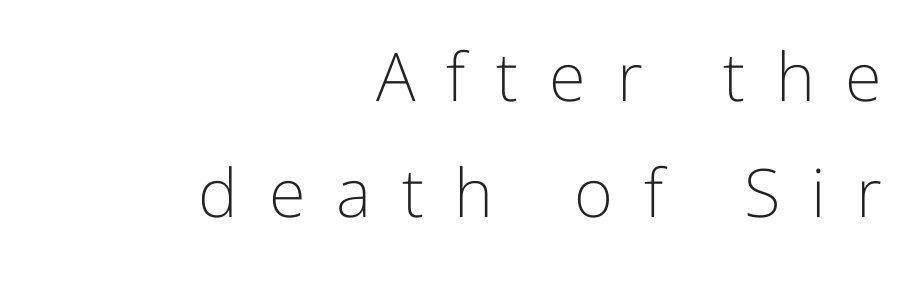
Varying glyph widths throughout — classic text-font behaviour. The weight would be labelled regular, book, light, or lighter still. The words here are not underlined. Type style note: lacks serifs. Substantial extra tracking has been applied to these lines.
